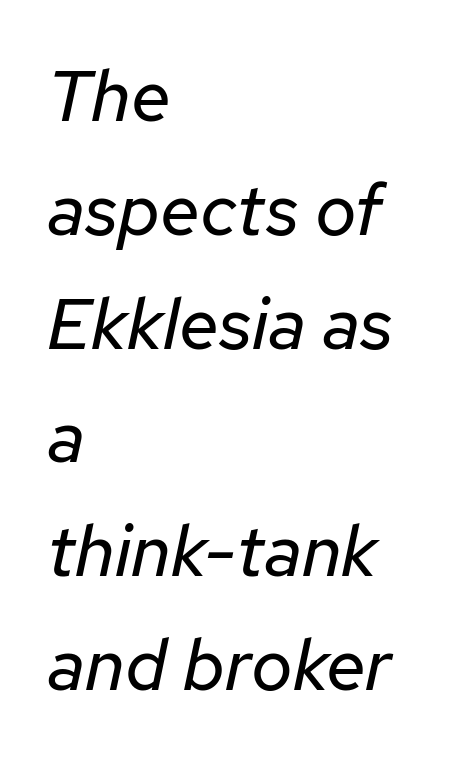
Q: Is the text bold? A: No.
Q: Is the text italic (slanted)? A: Yes, it leans right by about 12 degrees.
Q: Is the text underlined? A: No.
Q: How is the paragraph aligned? A: Left-aligned.
Q: Is the spacing between letters normal or unusually wide? A: Normal.
Q: Is the spacing between lines tight, normal or loose? A: Normal.
Q: Width (condensed, normal, or wide)? A: Normal.
Q: Stroke contrast? A: Low.
Q: x-height? A: Medium.
Q: Monospaced? A: No.
